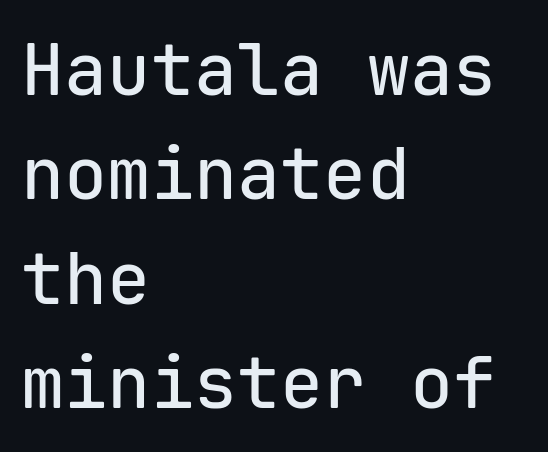
Q: Is the text italic (slanted)? A: No, it is upright.
Q: Is the typeface a serif or a sans-serif typeface? A: Sans-serif.
Q: Is the text underlined? A: No.
Q: How is the paragraph aligned? A: Left-aligned.
Q: Is the spacing between letters normal or unusually wide? A: Normal.
Q: Is the spacing between lines tight, normal or loose? A: Normal.
Q: Width (condensed, normal, or wide)? A: Normal.
Q: Stroke contrast? A: Low.
Q: x-height? A: Medium.
Q: Monospaced? A: Yes.
